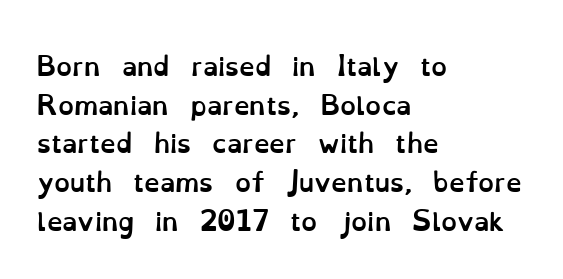
Q: Is the text bold? A: Yes.
Q: Is the text italic (slanted)? A: No, it is upright.
Q: Is the text underlined? A: No.
Q: How is the paragraph aligned? A: Left-aligned.
Q: Is the spacing between letters normal or unusually wide? A: Normal.
Q: Is the spacing between lines tight, normal or loose? A: Normal.
